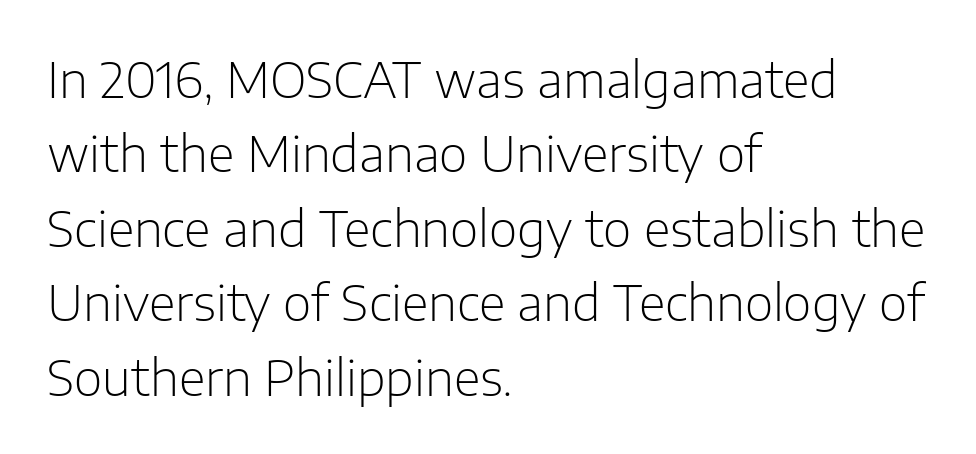
{"serif": "no", "italic": "no", "bold": "no", "weight": "light", "width": "normal", "stroke_contrast": "low", "x_height": "medium", "monospaced": "no", "underline": "no", "align": "left", "line_spacing": "normal", "line_spacing_ratio": 1.52, "letter_spacing": "normal", "letter_spacing_em": 0.0, "glyph_px": 49}
